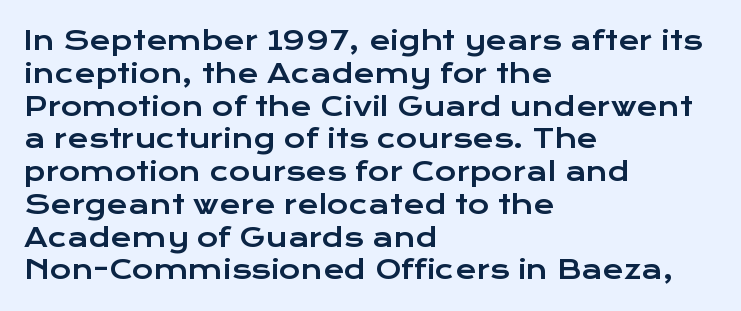
Q: Is the text italic (slanted)? A: No, it is upright.
Q: Is the text underlined? A: No.
Q: How is the paragraph aligned? A: Left-aligned.
Q: Is the spacing between letters normal or unusually wide? A: Normal.
Q: Is the spacing between lines tight, normal or loose? A: Normal.
